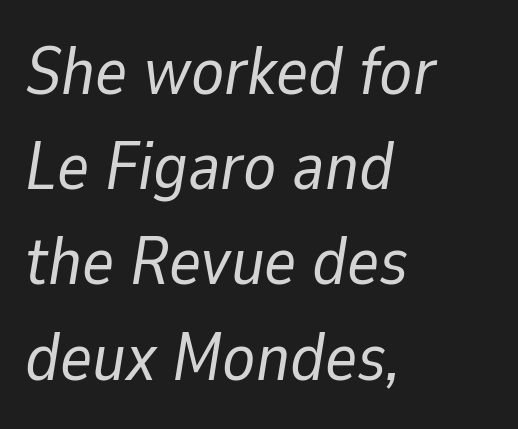
Tracking value appears to be zero — textbook default spacing. This sample has the flowing, uneven cadence of proportional lettering. This rendering features lettering with no underline. Italic? Definitely — the glyphs are oblique. Summary of weight: not heavy and not bold. The rendering uses a moderate line-height, typical for paragraphs.
